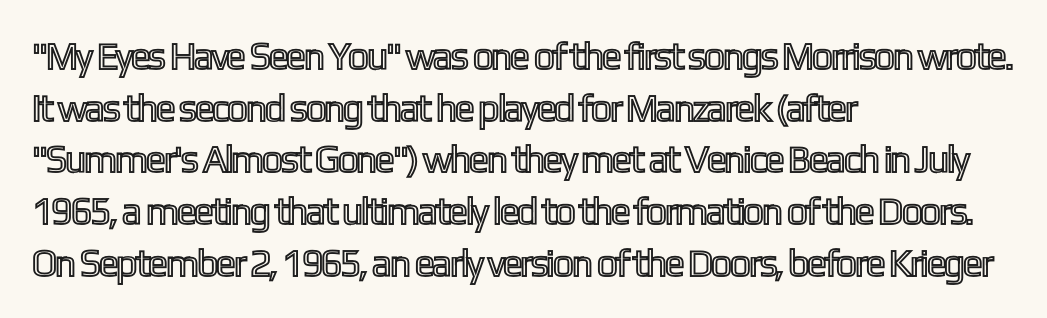
The image shows 38 px condensed type, upright; set left-aligned, normal line spacing (1.36x), normal letter spacing, not underlined; a medium x-height.
